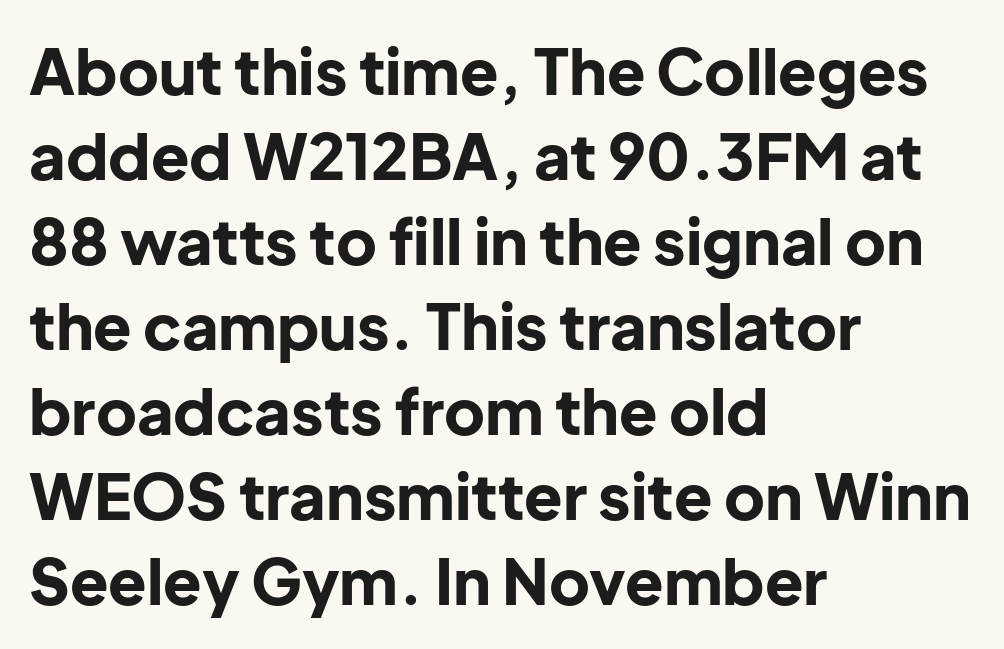
Q: Is the text bold? A: Yes.
Q: Is the text italic (slanted)? A: No, it is upright.
Q: Is the typeface a serif or a sans-serif typeface? A: Sans-serif.
Q: Is the text underlined? A: No.
Q: How is the paragraph aligned? A: Left-aligned.
Q: Is the spacing between letters normal or unusually wide? A: Normal.
Q: Is the spacing between lines tight, normal or loose? A: Normal.
Q: Width (condensed, normal, or wide)? A: Normal.
Q: Stroke contrast? A: Low.
Q: x-height? A: Medium.
Q: Monospaced? A: No.
